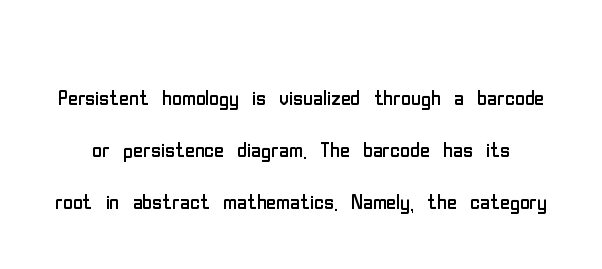
The image shows 27 px text type, upright; set loose line spacing (1.92x), normal letter spacing, not underlined.
